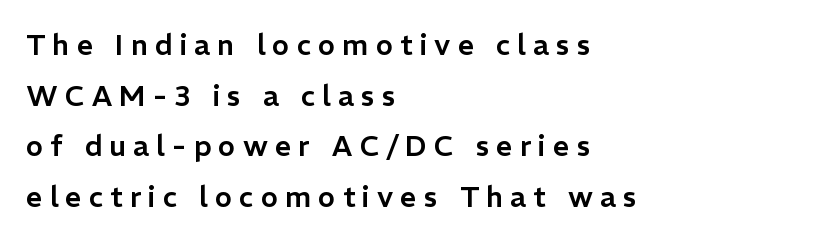
What stands out about the letter spacing? Its width — letters are far apart. Has an underline been added? It has not. Observe the absence of serifs on each vertical stroke in this sample. The setting favours the left margin, as ordinary paragraphs usually do. A typesetter would call this proportional, since set widths differ per character. These lines were composed using upright roman letters.
